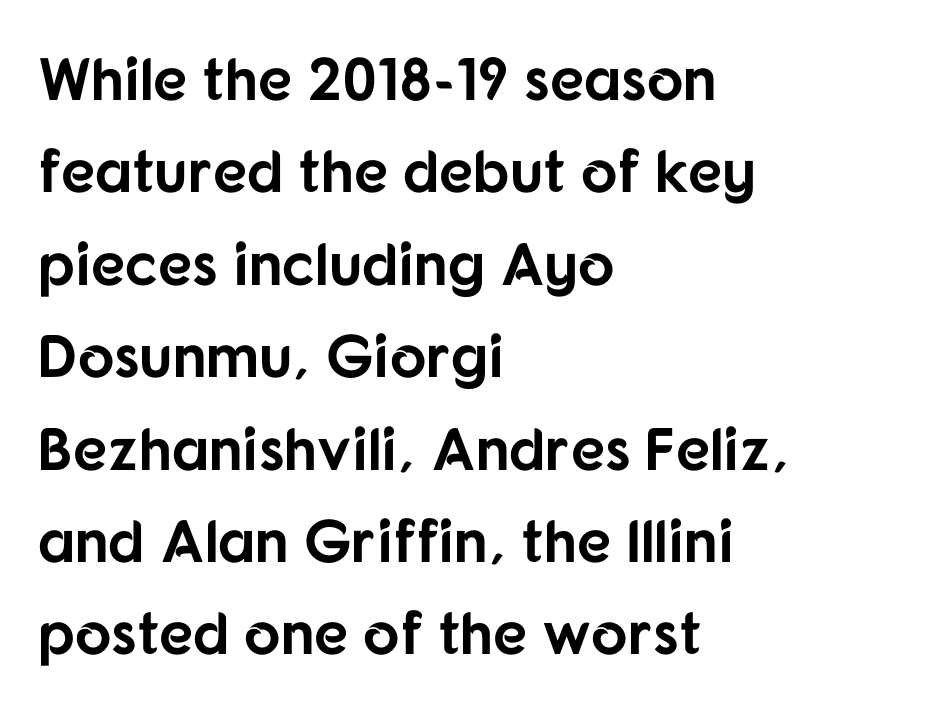
The image shows 60 px bold sans-serif type, upright; set left-aligned, normal line spacing (1.54x), normal letter spacing, not underlined; low stroke contrast and a medium x-height.
